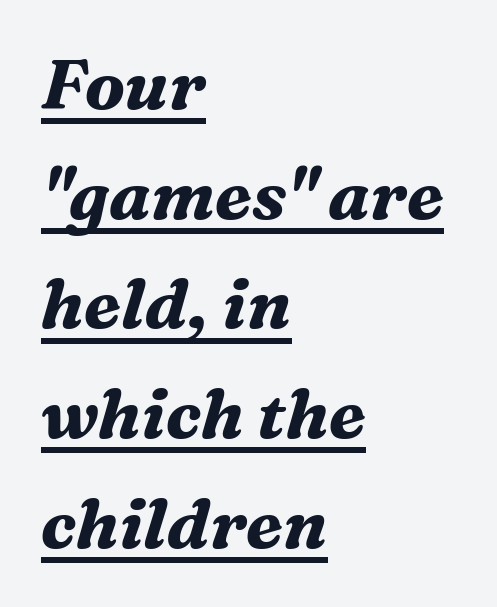
Q: Is the text bold? A: Yes.
Q: Is the text italic (slanted)? A: Yes, it leans right by about 16 degrees.
Q: Is the typeface a serif or a sans-serif typeface? A: Serif.
Q: Is the text underlined? A: Yes.
Q: How is the paragraph aligned? A: Left-aligned.
Q: Is the spacing between letters normal or unusually wide? A: Normal.
Q: Is the spacing between lines tight, normal or loose? A: Normal.
Q: Width (condensed, normal, or wide)? A: Normal.
Q: Stroke contrast? A: Medium.
Q: x-height? A: Medium.
Q: Monospaced? A: No.
